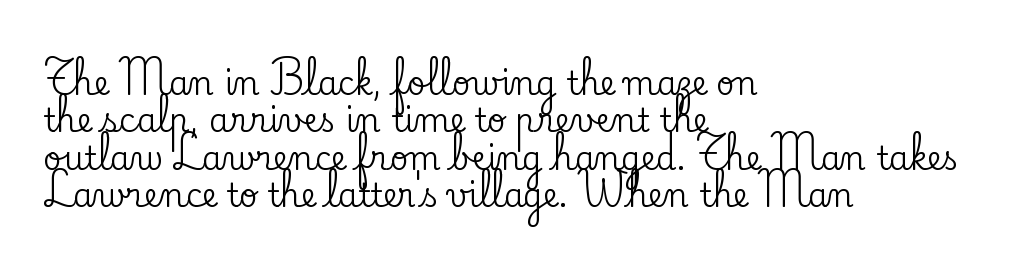
{"serif": "yes", "italic": "no", "width": "normal", "stroke_contrast": "low", "x_height": "small", "monospaced": "no", "underline": "no", "align": "left", "line_spacing_ratio": 1.17, "letter_spacing": "normal", "letter_spacing_em": 0.0, "glyph_px": 32}
